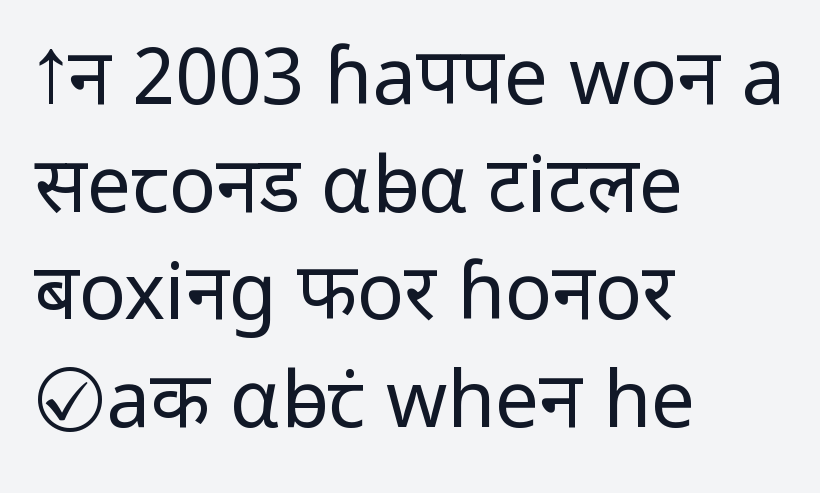
Q: Is the text bold? A: No.
Q: Is the text italic (slanted)? A: No, it is upright.
Q: Is the typeface a serif or a sans-serif typeface? A: Sans-serif.
Q: Is the text underlined? A: No.
Q: How is the paragraph aligned? A: Left-aligned.
Q: Is the spacing between letters normal or unusually wide? A: Normal.
Q: Is the spacing between lines tight, normal or loose? A: Normal.
Q: Width (condensed, normal, or wide)? A: Normal.
Q: Stroke contrast? A: Low.
Q: x-height? A: Medium.
Q: Monospaced? A: No.
